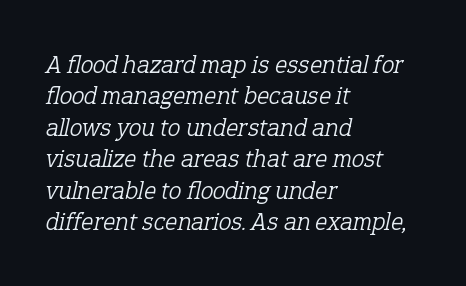
Q: Is the text bold? A: No.
Q: Is the text italic (slanted)? A: Yes, it leans right by about 12 degrees.
Q: Is the text underlined? A: No.
Q: How is the paragraph aligned? A: Left-aligned.
Q: Is the spacing between letters normal or unusually wide? A: Normal.
